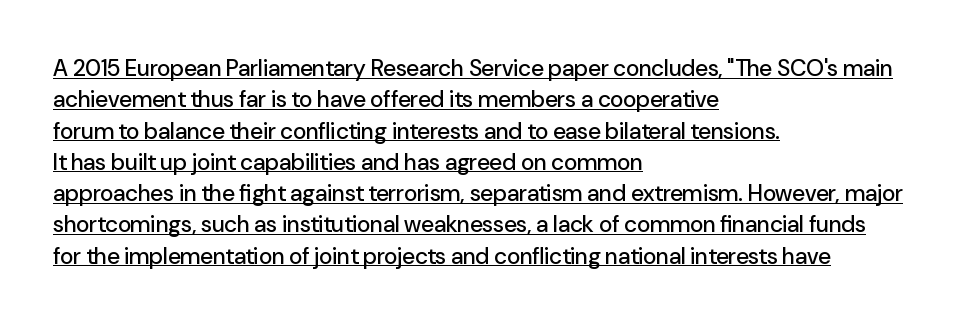
You can tell it's not italic because the verticals are truly vertical. The lines in this sample share a left origin and differ only in where they stop. Underline: present. Evenly set lines give the paragraph a standard silhouette. Characters follow at the spacing the type designer built in.
